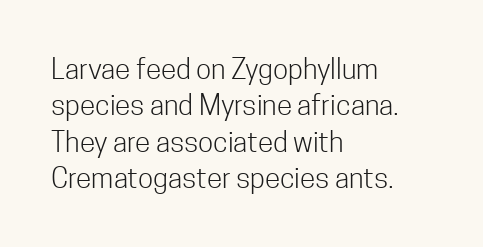
The image shows 28 px light, condensed sans-serif type, upright; set left-aligned, normal line spacing (1.3x), normal letter spacing, not underlined; low stroke contrast and a medium x-height.
